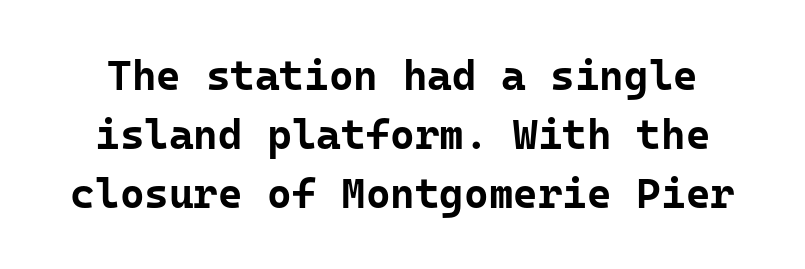
{"serif": "no", "italic": "no", "bold": "yes", "weight": "bold", "width": "normal", "stroke_contrast": "low", "x_height": "medium", "monospaced": "yes", "underline": "no", "line_spacing": "normal", "line_spacing_ratio": 1.4, "letter_spacing": "normal", "letter_spacing_em": 0.0, "glyph_px": 42}
